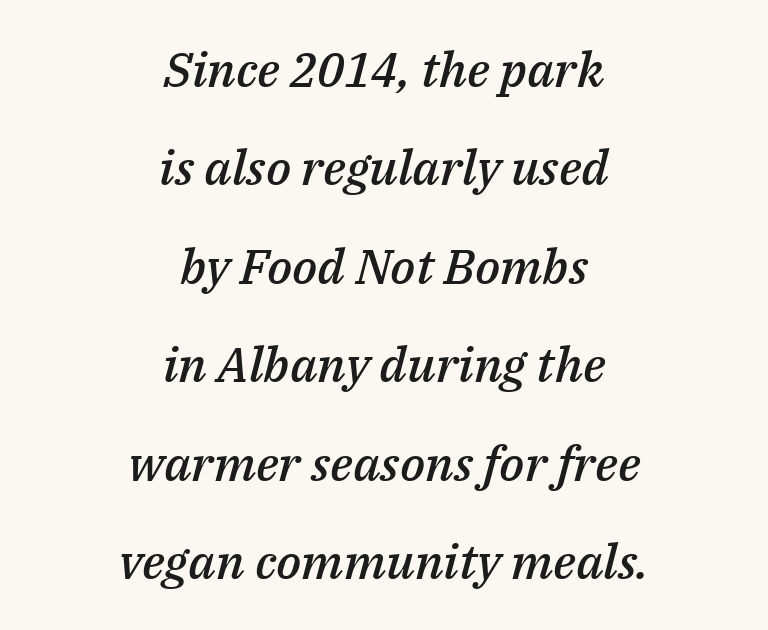
The image shows 49 px semibold type, italic (leaning right); set centered, loose line spacing (2.01x), normal letter spacing, not underlined; medium stroke contrast and a medium x-height.
